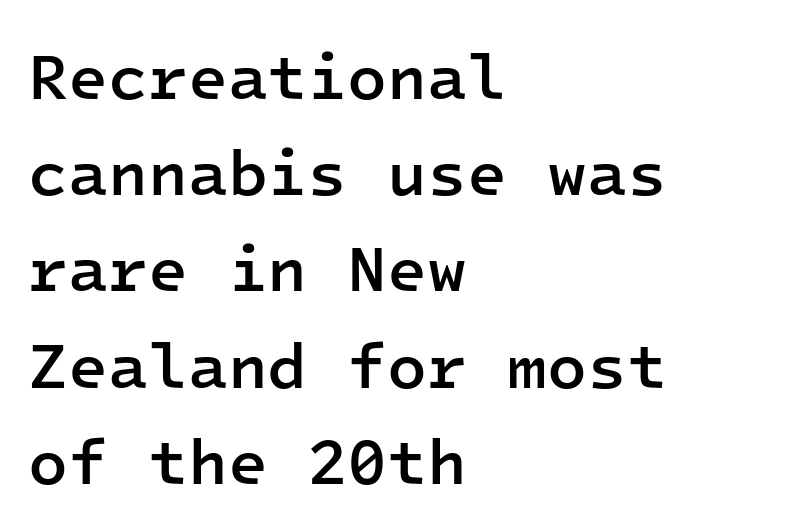
Q: Is the text bold? A: Semi-bold.
Q: Is the text italic (slanted)? A: No, it is upright.
Q: Is the typeface a serif or a sans-serif typeface? A: Sans-serif.
Q: Is the text underlined? A: No.
Q: How is the paragraph aligned? A: Left-aligned.
Q: Is the spacing between letters normal or unusually wide? A: Normal.
Q: Is the spacing between lines tight, normal or loose? A: Normal.
Q: Width (condensed, normal, or wide)? A: Normal.
Q: Stroke contrast? A: Low.
Q: x-height? A: Medium.
Q: Monospaced? A: Yes.
